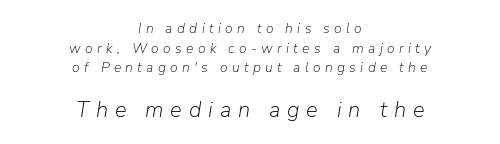
Compared with a typical body face, this is equally light or lighter still. The rendering uses a moderate line-height, typical for paragraphs. Character size in the trailing block exceeds that of the leading block. Notice how the stems are inclined rather than vertical — that's the hallmark of italics. The rendering inserts visible extra space after every character.
